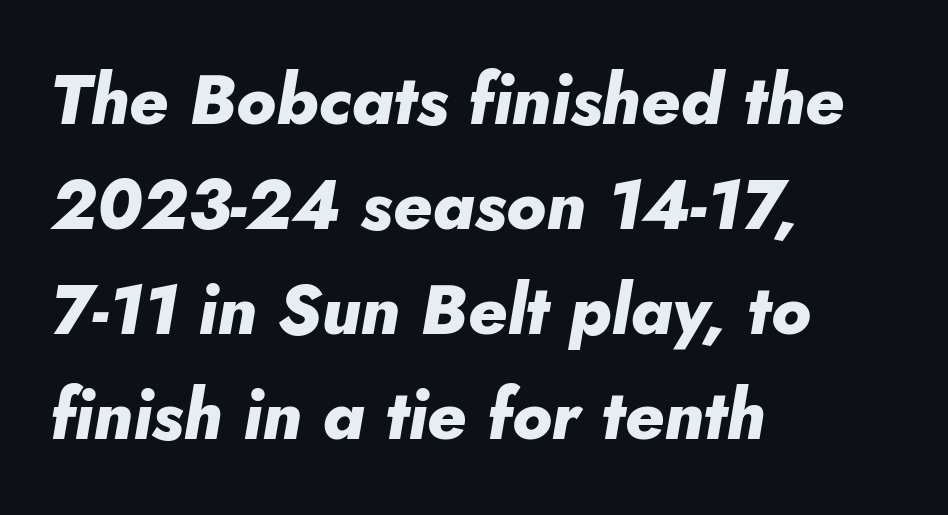
Q: Is the text bold? A: Yes.
Q: Is the text italic (slanted)? A: Yes, it leans right by about 5 degrees.
Q: Is the text underlined? A: No.
Q: How is the paragraph aligned? A: Left-aligned.
Q: Is the spacing between letters normal or unusually wide? A: Normal.
Q: Is the spacing between lines tight, normal or loose? A: Normal.
Q: Width (condensed, normal, or wide)? A: Normal.
Q: Stroke contrast? A: Low.
Q: x-height? A: Small.
Q: Monospaced? A: No.
